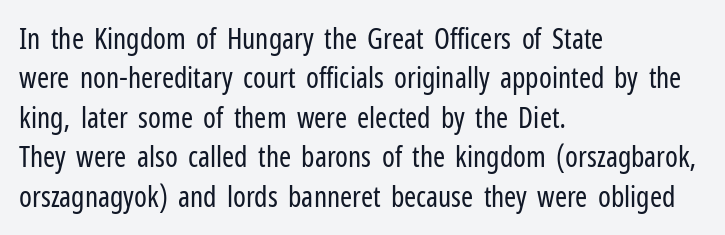
Q: Is the text bold? A: No.
Q: Is the text italic (slanted)? A: No, it is upright.
Q: Is the typeface a serif or a sans-serif typeface? A: Sans-serif.
Q: Is the text underlined? A: No.
Q: How is the paragraph aligned? A: Left-aligned.
Q: Is the spacing between letters normal or unusually wide? A: Normal.
Q: Is the spacing between lines tight, normal or loose? A: Normal.
Q: Width (condensed, normal, or wide)? A: Condensed.
Q: Stroke contrast? A: Low.
Q: x-height? A: Medium.
Q: Monospaced? A: No.
